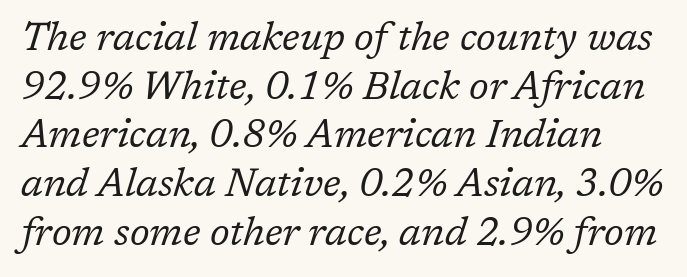
{"serif": "yes", "italic": "yes", "lean": "right", "slant_degrees": 17, "bold": "no", "weight": "regular", "width": "normal", "stroke_contrast": "low", "x_height": "medium", "monospaced": "no", "underline": "no", "line_spacing": "normal", "line_spacing_ratio": 1.25, "letter_spacing": "normal", "letter_spacing_em": 0.0, "glyph_px": 39}
